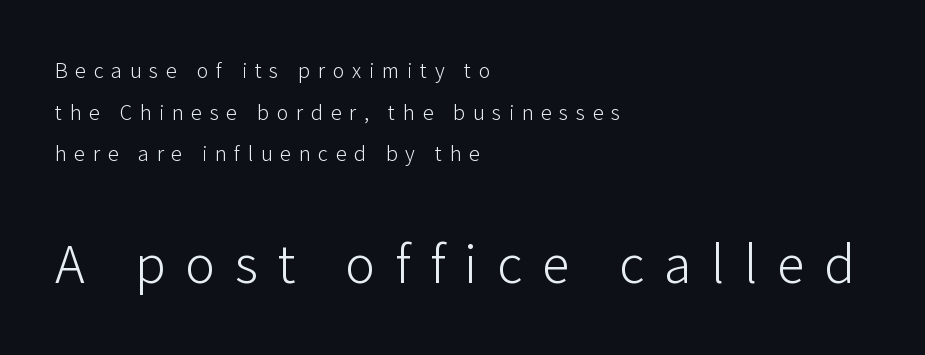
Q: Is the text bold? A: No.
Q: Is the text italic (slanted)? A: No, it is upright.
Q: Is the typeface a serif or a sans-serif typeface? A: Sans-serif.
Q: Is the text underlined? A: No.
Q: How is the paragraph aligned? A: Left-aligned.
Q: Is the spacing between letters normal or unusually wide? A: Unusually wide.
Q: Which block of text is set in a larger size, the first (top) or the second (bottom)? A: The second (bottom) one.
Q: Width (condensed, normal, or wide)? A: Normal.
Q: Stroke contrast? A: Low.
Q: x-height? A: Medium.
Q: Monospaced? A: No.
